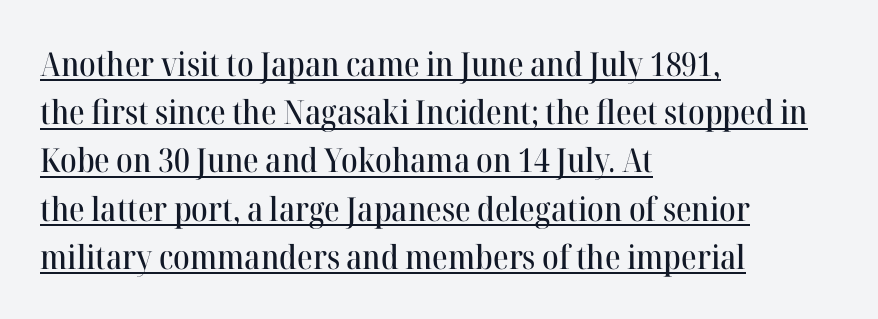
Regarding leading, the lines here are spaced in the standard way. When letters stand straight like this, we call the style roman or upright. This is underlined copy, the kind a proofreader might mark for attention. The font family rendered here belongs to the serif group. Note the varied advance widths — an 'i' is clearly narrower than an 'm'. Each word holds together tightly as a unit, with standard inter-letter gaps.
